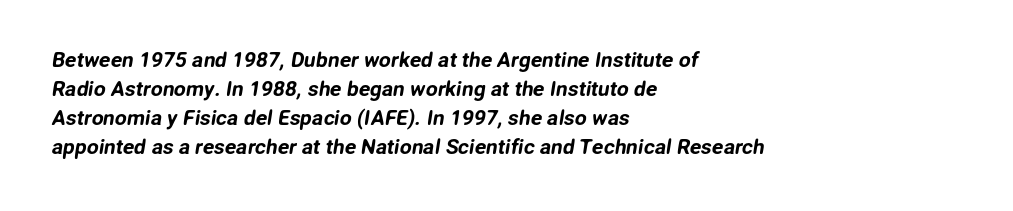
{"underline": "no", "align": "left", "line_spacing": "normal", "line_spacing_ratio": 1.38, "letter_spacing": "normal", "letter_spacing_em": 0.0, "glyph_px": 21}
